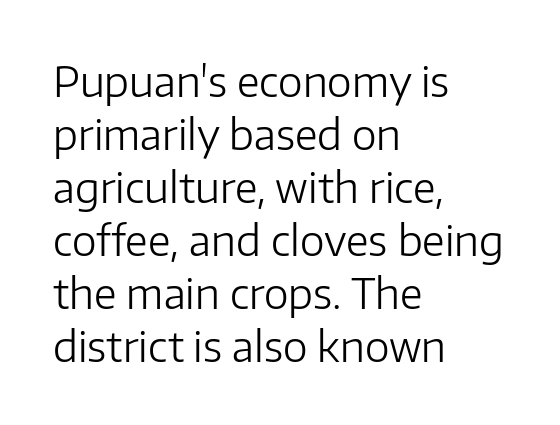
Q: Is the text bold? A: No.
Q: Is the text italic (slanted)? A: No, it is upright.
Q: Is the typeface a serif or a sans-serif typeface? A: Sans-serif.
Q: Is the text underlined? A: No.
Q: How is the paragraph aligned? A: Left-aligned.
Q: Is the spacing between letters normal or unusually wide? A: Normal.
Q: Is the spacing between lines tight, normal or loose? A: Normal.
Q: Width (condensed, normal, or wide)? A: Normal.
Q: Stroke contrast? A: Low.
Q: x-height? A: Medium.
Q: Monospaced? A: No.
